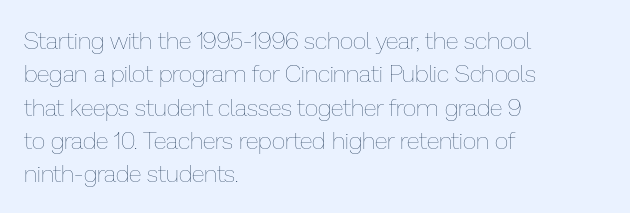
The image shows 24 px text type, upright; set left-aligned, normal line spacing (1.39x), normal letter spacing, not underlined.
